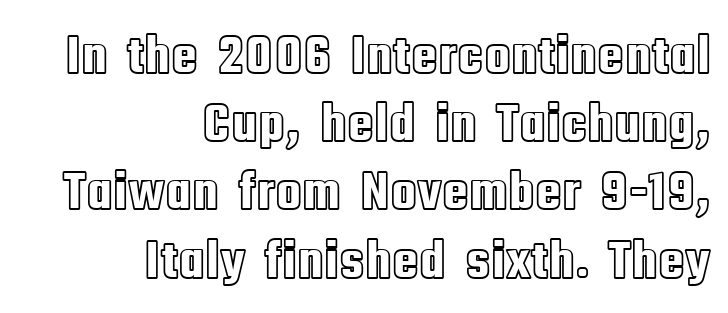
Posture: upright roman. The letters advance in unequal steps, a hallmark of proportional type. The lines are quadded right. Descenders are the only things crossing below the line.
